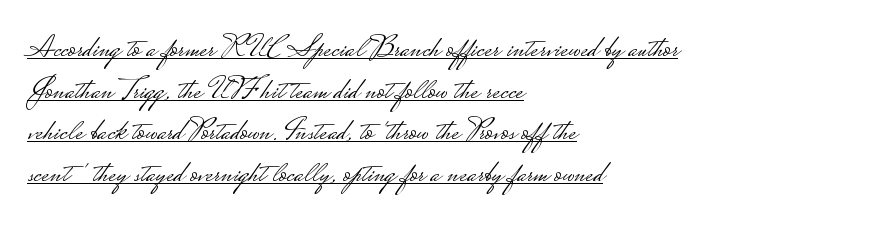
What's the leading like? Ordinary, nothing unusual. Decoration check: the copy is underlined. Does extra space separate the letters? No, they use regular spacing. Note the varied advance widths — an 'i' is clearly narrower than an 'm'. Weight: regular or lighter.
